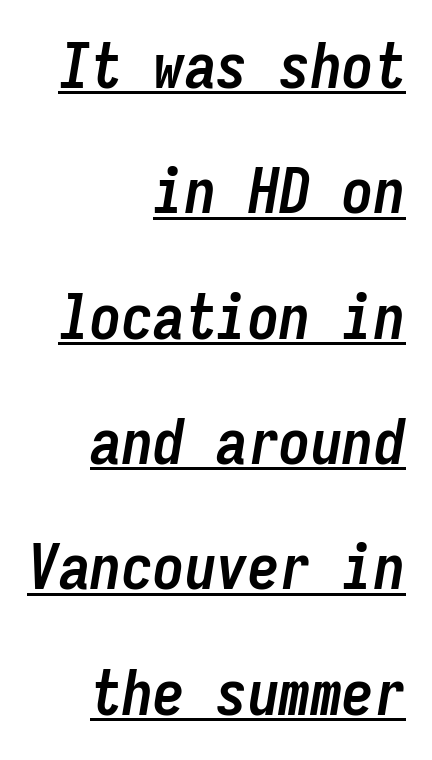
The image shows 63 px semibold, condensed type, italic (leaning right), monospaced; set right-aligned, loose line spacing (1.99x), normal letter spacing, underlined; low stroke contrast and a medium x-height.
